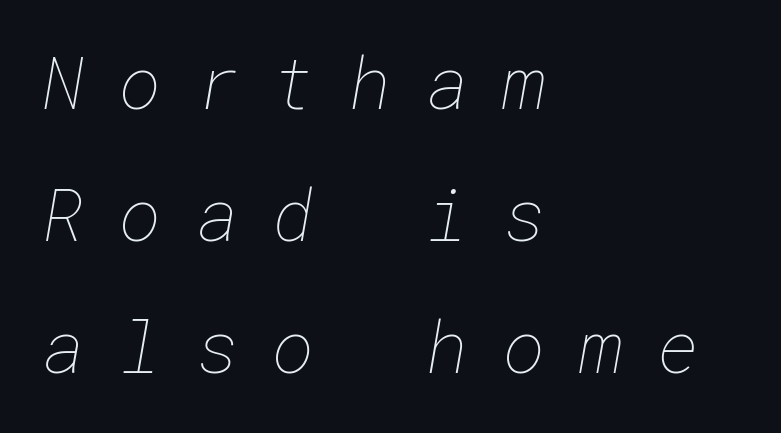
Q: Is the text bold? A: No.
Q: Is the text underlined? A: No.
Q: How is the paragraph aligned? A: Left-aligned.
Q: Is the spacing between letters normal or unusually wide? A: Unusually wide.
Q: Width (condensed, normal, or wide)? A: Normal.
Q: Stroke contrast? A: Low.
Q: x-height? A: Medium.
